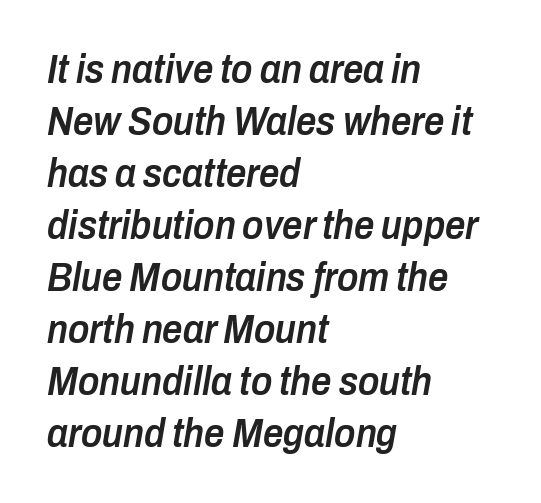
Q: Is the text bold? A: Semi-bold.
Q: Is the text italic (slanted)? A: Yes, it leans right by about 10 degrees.
Q: Is the text underlined? A: No.
Q: How is the paragraph aligned? A: Left-aligned.
Q: Is the spacing between letters normal or unusually wide? A: Normal.
Q: Is the spacing between lines tight, normal or loose? A: Normal.
Q: Width (condensed, normal, or wide)? A: Condensed.
Q: Stroke contrast? A: Low.
Q: x-height? A: Medium.
Q: Monospaced? A: No.
